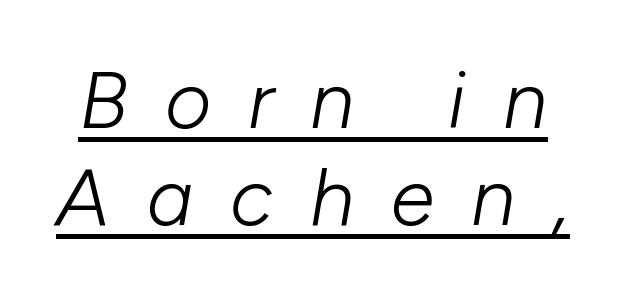
Q: Is the text bold? A: No.
Q: Is the text italic (slanted)? A: Yes, it leans right by about 10 degrees.
Q: Is the text underlined? A: Yes.
Q: Is the spacing between letters normal or unusually wide? A: Unusually wide.
Q: Width (condensed, normal, or wide)? A: Normal.
Q: Stroke contrast? A: Low.
Q: x-height? A: Medium.
Q: Monospaced? A: No.
